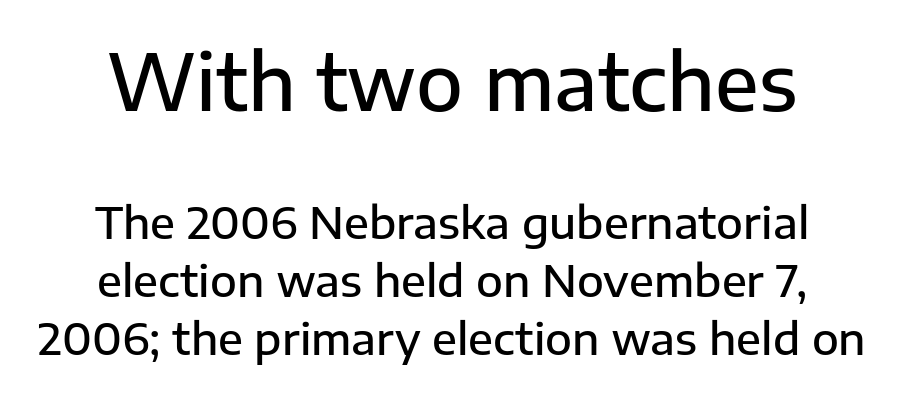
The tracking reads as untouched default to a designer's eye. In terms of weight, the rendering is demibold, just under bold. Style check: upright. Short and long lines alike share a common midpoint. The letters advance in unequal steps, a hallmark of proportional type.
